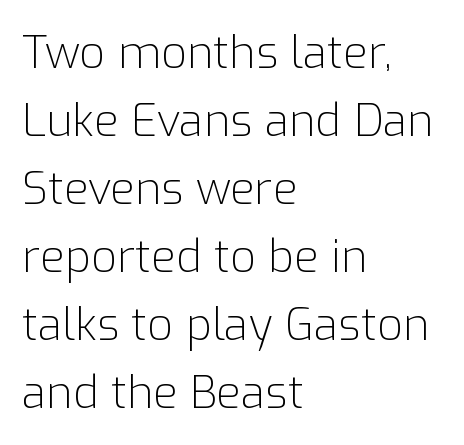
{"serif": "no", "italic": "no", "bold": "no", "weight": "light", "width": "normal", "stroke_contrast": "low", "x_height": "medium", "monospaced": "no", "underline": "no", "align": "left", "line_spacing": "normal", "line_spacing_ratio": 1.51, "letter_spacing": "normal", "letter_spacing_em": 0.0, "glyph_px": 45}
